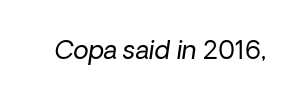
{"bold": "no", "underline": "no", "letter_spacing": "normal", "letter_spacing_em": 0.0, "glyph_px": 25}
